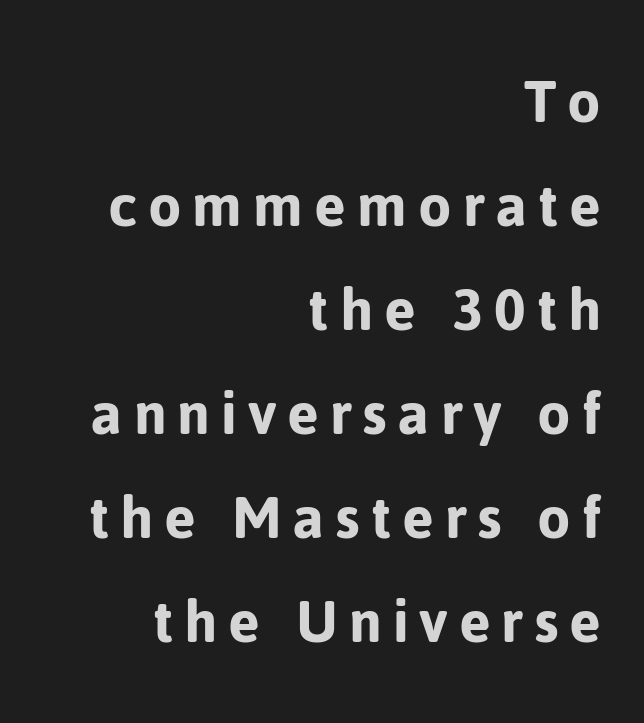
The image shows 68 px sans-serif type, upright; set right-aligned, normal line spacing (1.53x), not underlined; low stroke contrast and a medium x-height.
